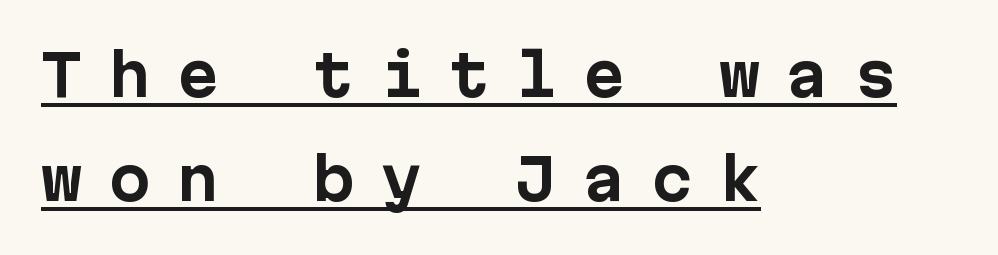
The image shows 56 px bold sans-serif type, upright, monospaced; set left-aligned, line spacing 1.86x, unusually wide letter spacing (+0.46 em), underlined; low stroke contrast and a medium x-height.
